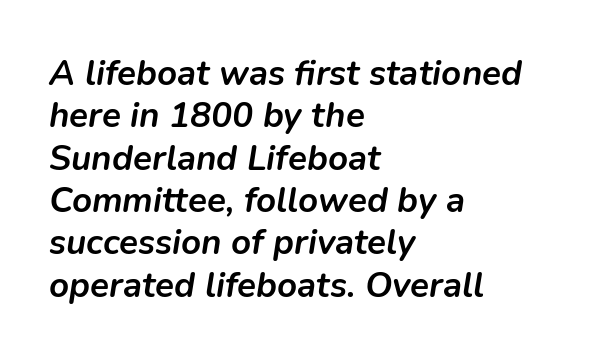
Quick note: italic. Compared with a centered layout, this one pins lines to the left instead. Bare-footed words on every line. Short note: letters normally spaced. Every letter is thick-stroked: bold, no question. This sample has the flowing, uneven cadence of proportional lettering.
